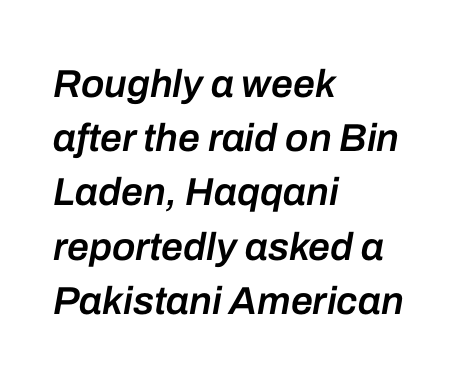
{"italic": "yes", "lean": "right", "slant_degrees": 10, "bold": "semi", "weight": "semibold", "width": "normal", "stroke_contrast": "low", "x_height": "medium", "monospaced": "no", "underline": "no", "align": "left", "line_spacing": "normal", "line_spacing_ratio": 1.39, "letter_spacing": "normal", "letter_spacing_em": 0.0, "glyph_px": 39}
